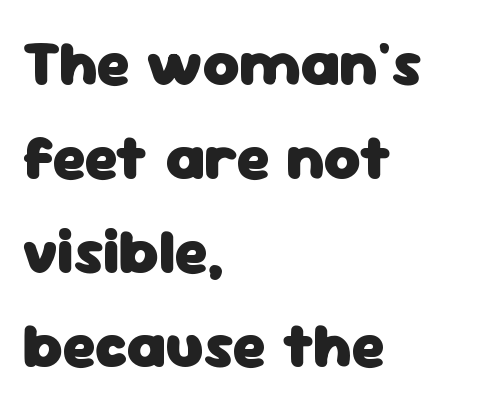
The image shows 63 px heavy sans-serif type, upright; set left-aligned, normal line spacing (1.49x), normal letter spacing, not underlined; low stroke contrast and a medium x-height.
